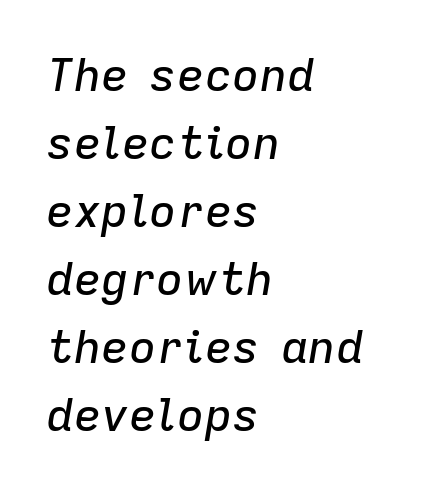
The rendering applies a slant to the glyphs. If you drew a ruler down the left edge, every line would touch it. A typesetter would call this proportional, since set widths differ per character. The rows are spaced the way most documents space them.
